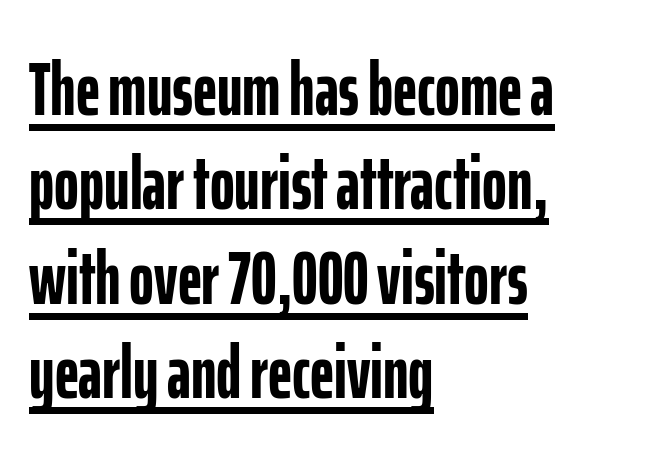
{"serif": "no", "italic": "no", "bold": "yes", "weight": "semibold", "width": "condensed", "stroke_contrast": "low", "x_height": "medium", "monospaced": "no", "underline": "yes", "align": "left", "line_spacing": "normal", "line_spacing_ratio": 1.26, "letter_spacing": "normal", "letter_spacing_em": 0.0, "glyph_px": 75}
